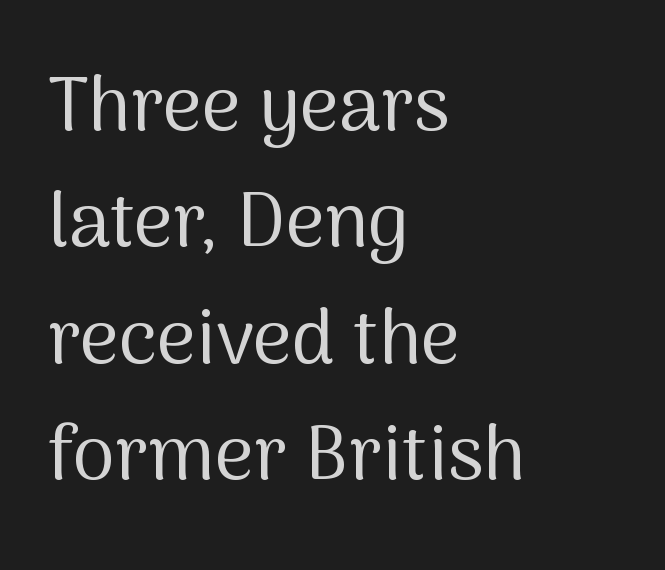
The font family rendered here belongs to the sans-serif group. The zone under the glyphs is completely vacant. The weight tops out at a normal text grade. Proportional: the letters do not fall into vertical columns. Summary of vertical rhythm: regular, with standard interline spacing.
